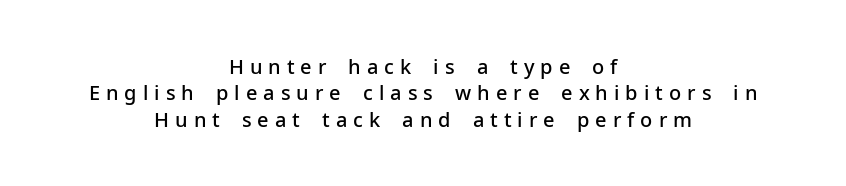
The image shows 20 px text type, upright; set centered, normal line spacing (1.32x), unusually wide letter spacing (+0.3 em), not underlined.
